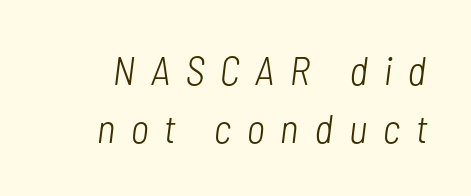
Check the space under the baseline: it is left empty. The glyphs look as if they've been sheared to an angle. Horizontal bands of white between lines are of average thickness. A typesetter would call this proportional, since set widths differ per character. Ink coverage per letter is moderate at most. The letters are spread apart with noticeably loose tracking.
